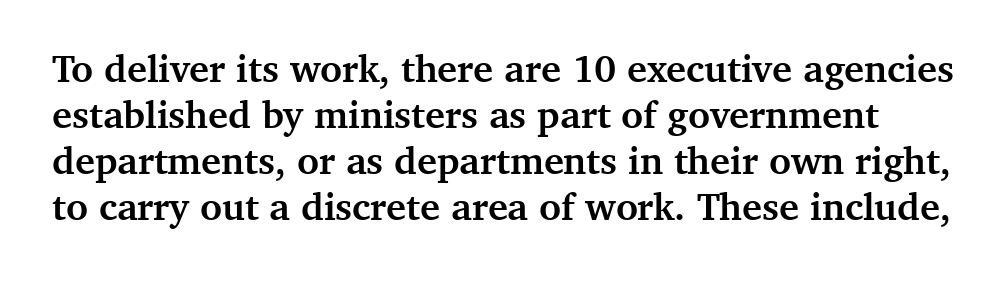
Q: Is the text bold? A: Yes.
Q: Is the text italic (slanted)? A: No, it is upright.
Q: Is the typeface a serif or a sans-serif typeface? A: Serif.
Q: Is the text underlined? A: No.
Q: Is the spacing between letters normal or unusually wide? A: Normal.
Q: Width (condensed, normal, or wide)? A: Normal.
Q: Stroke contrast? A: Medium.
Q: x-height? A: Medium.
Q: Monospaced? A: No.
